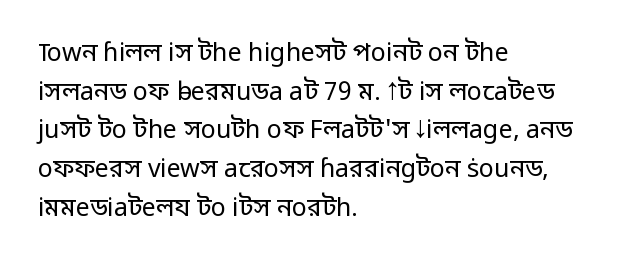
Q: Is the text bold? A: No.
Q: Is the text italic (slanted)? A: No, it is upright.
Q: Is the text underlined? A: No.
Q: How is the paragraph aligned? A: Left-aligned.
Q: Is the spacing between letters normal or unusually wide? A: Normal.
Q: Is the spacing between lines tight, normal or loose? A: Normal.
